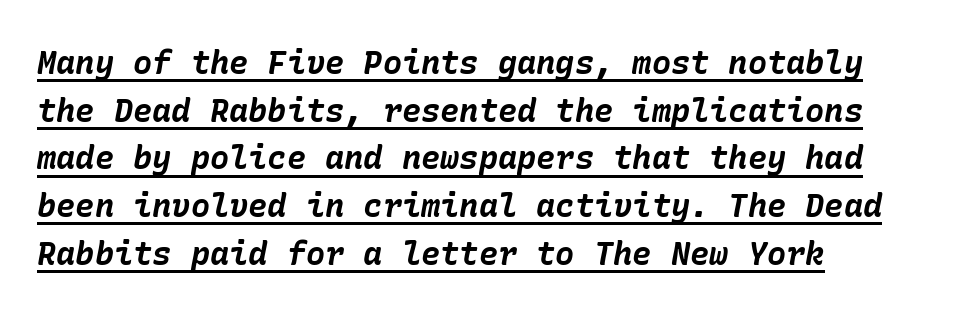
Typesetter's note: full bold, strokes at maximum text heaviness. Students, observe the line beneath the letters — that is underlining. Designer's note — italics engaged. Inter-character spacing is left at the font's built-in metrics. Line spacing here is normal. If you drew a ruler down the left edge, every line would touch it.
